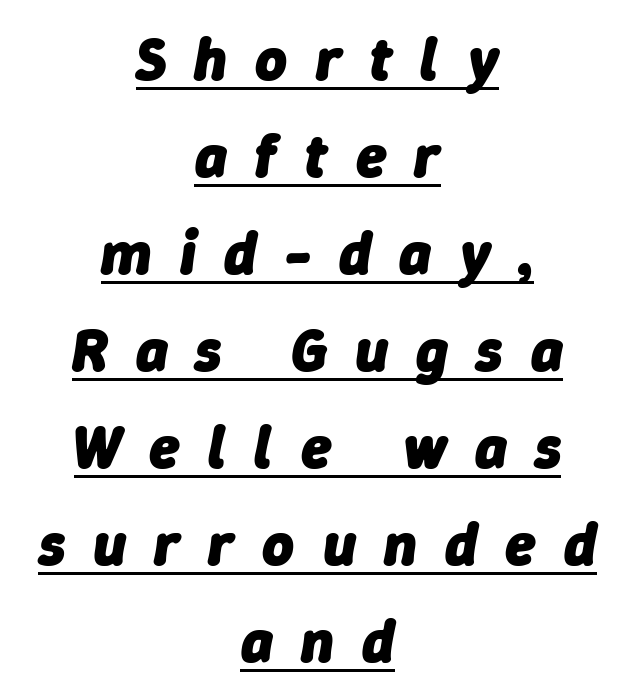
{"italic": "yes", "lean": "right", "slant_degrees": 9, "bold": "yes", "weight": "heavy", "width": "normal", "stroke_contrast": "low", "x_height": "medium", "monospaced": "no", "underline": "yes", "align": "center", "line_spacing": "normal", "line_spacing_ratio": 1.59, "letter_spacing": "wide", "letter_spacing_em": 0.46, "glyph_px": 61}
